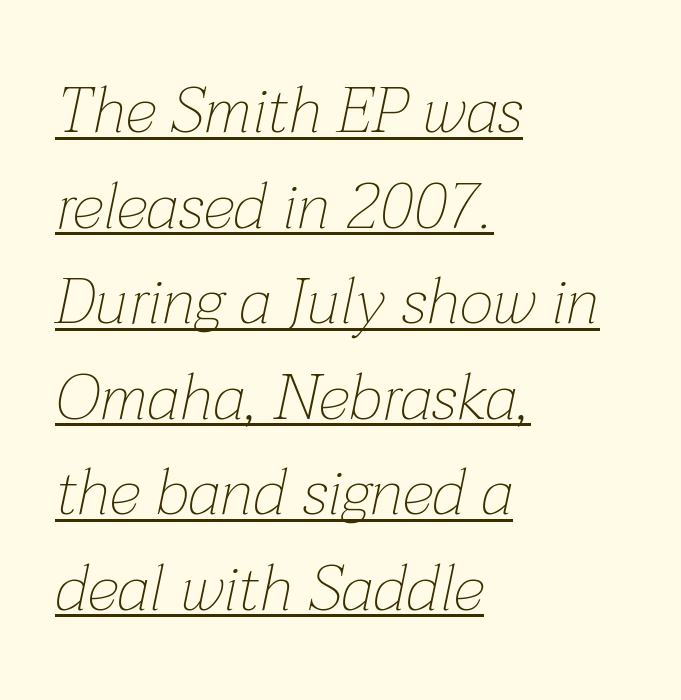
Q: Is the text bold? A: No.
Q: Is the text italic (slanted)? A: Yes, it leans right by about 12 degrees.
Q: Is the text underlined? A: Yes.
Q: How is the paragraph aligned? A: Left-aligned.
Q: Is the spacing between letters normal or unusually wide? A: Normal.
Q: Is the spacing between lines tight, normal or loose? A: Normal.
Q: Width (condensed, normal, or wide)? A: Normal.
Q: Stroke contrast? A: Low.
Q: x-height? A: Medium.
Q: Monospaced? A: No.
